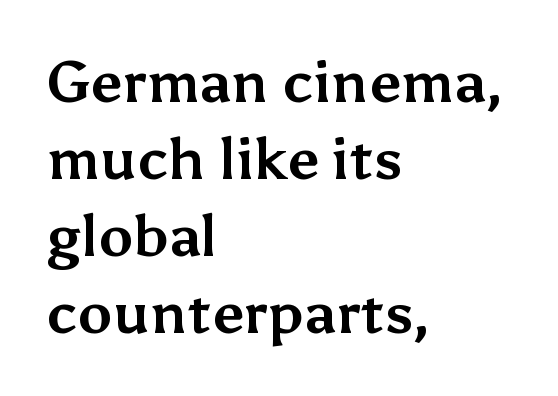
The image shows 58 px bold sans-serif type, upright; set left-aligned, normal line spacing (1.33x), normal letter spacing, not underlined; medium stroke contrast and a medium x-height.
